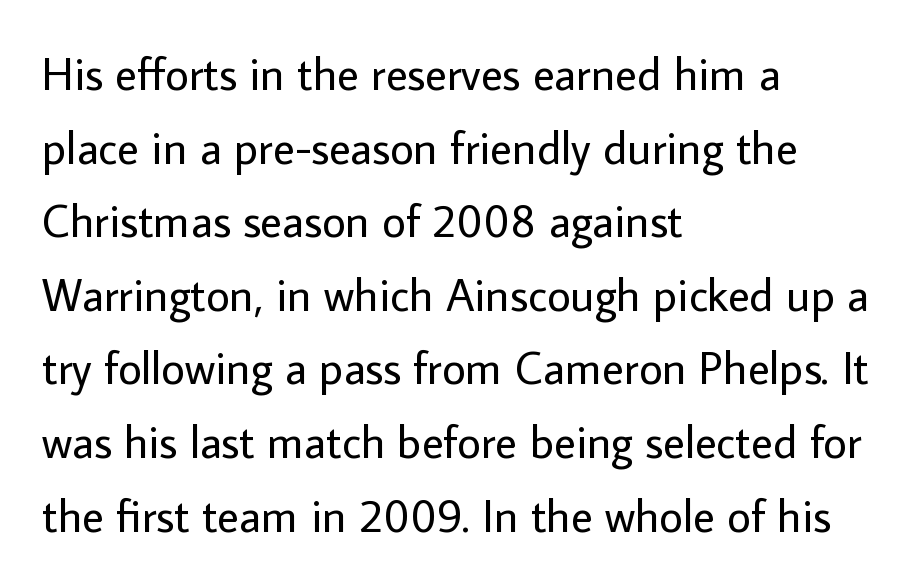
Q: Is the text bold? A: No.
Q: Is the text italic (slanted)? A: No, it is upright.
Q: Is the typeface a serif or a sans-serif typeface? A: Sans-serif.
Q: Is the text underlined? A: No.
Q: How is the paragraph aligned? A: Left-aligned.
Q: Is the spacing between letters normal or unusually wide? A: Normal.
Q: Is the spacing between lines tight, normal or loose? A: Normal.
Q: Width (condensed, normal, or wide)? A: Normal.
Q: Stroke contrast? A: Low.
Q: x-height? A: Medium.
Q: Monospaced? A: No.
